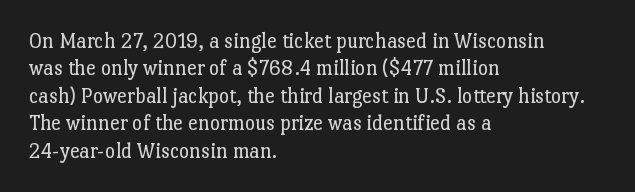
Q: Is the text bold? A: No.
Q: Is the text italic (slanted)? A: No, it is upright.
Q: Is the text underlined? A: No.
Q: How is the paragraph aligned? A: Left-aligned.
Q: Is the spacing between letters normal or unusually wide? A: Normal.
Q: Is the spacing between lines tight, normal or loose? A: Normal.
